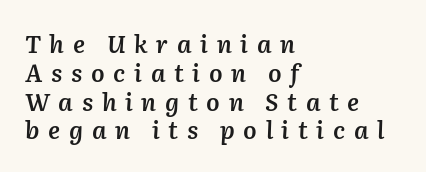
The image shows 24 px text type, italic (leaning right); set left-aligned, line spacing 1.2x, unusually wide letter spacing (+0.36 em), not underlined.
